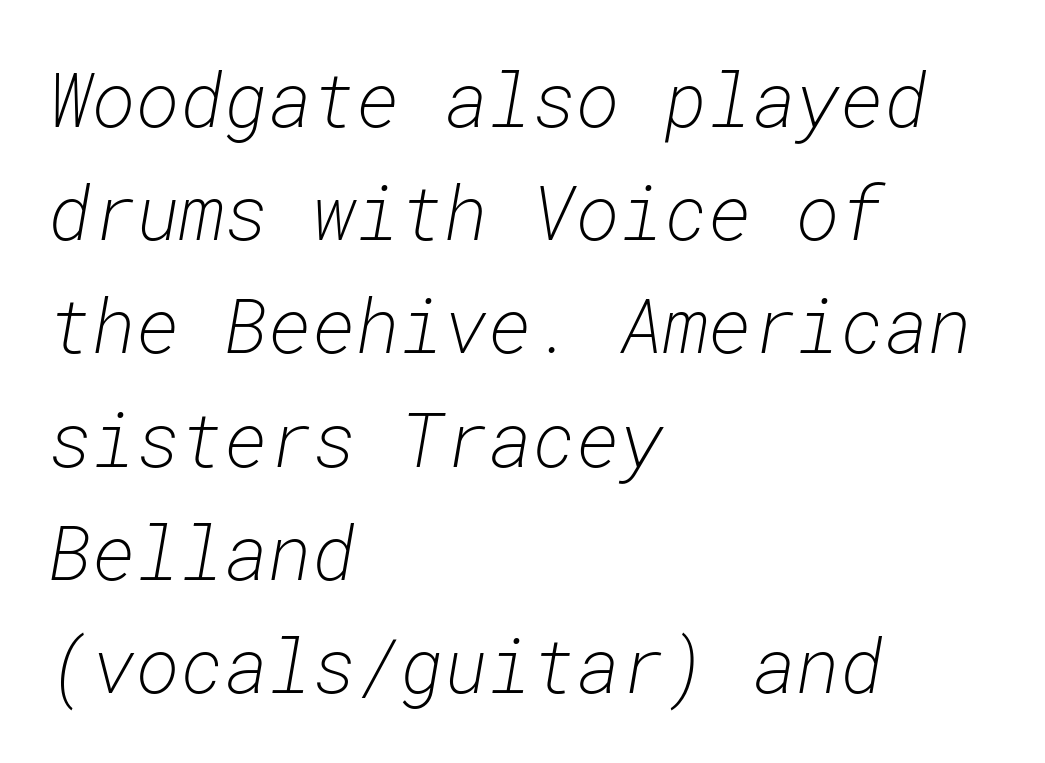
Q: Is the text bold? A: No.
Q: Is the text italic (slanted)? A: Yes, it leans right by about 10 degrees.
Q: Is the text underlined? A: No.
Q: How is the paragraph aligned? A: Left-aligned.
Q: Is the spacing between letters normal or unusually wide? A: Normal.
Q: Is the spacing between lines tight, normal or loose? A: Normal.
Q: Width (condensed, normal, or wide)? A: Normal.
Q: Stroke contrast? A: Low.
Q: x-height? A: Medium.
Q: Monospaced? A: Yes.
